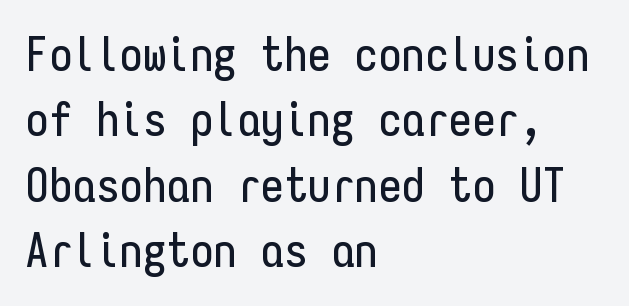
Q: Is the text italic (slanted)? A: No, it is upright.
Q: Is the typeface a serif or a sans-serif typeface? A: Sans-serif.
Q: Is the text underlined? A: No.
Q: How is the paragraph aligned? A: Left-aligned.
Q: Is the spacing between letters normal or unusually wide? A: Normal.
Q: Is the spacing between lines tight, normal or loose? A: Normal.
Q: Width (condensed, normal, or wide)? A: Condensed.
Q: Stroke contrast? A: Low.
Q: x-height? A: Medium.
Q: Monospaced? A: Yes.
